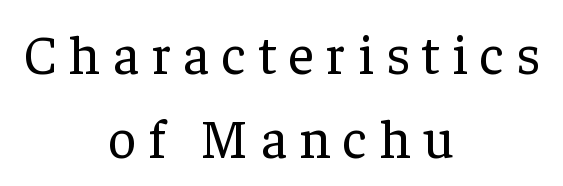
Q: Is the text bold? A: No.
Q: Is the text italic (slanted)? A: No, it is upright.
Q: Is the typeface a serif or a sans-serif typeface? A: Serif.
Q: Is the text underlined? A: No.
Q: How is the paragraph aligned? A: Centered.
Q: Is the spacing between letters normal or unusually wide? A: Unusually wide.
Q: Is the spacing between lines tight, normal or loose? A: Normal.
Q: Width (condensed, normal, or wide)? A: Normal.
Q: Stroke contrast? A: Low.
Q: x-height? A: Medium.
Q: Monospaced? A: No.
